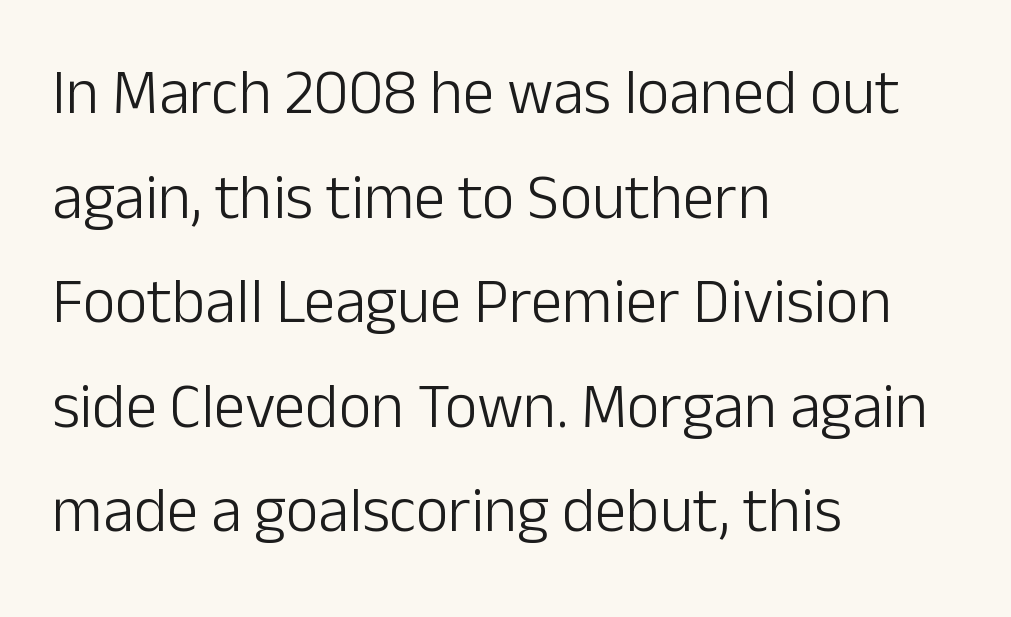
{"serif": "no", "italic": "no", "bold": "no", "weight": "light", "width": "normal", "stroke_contrast": "low", "x_height": "medium", "monospaced": "no", "underline": "no", "align": "left", "line_spacing": "normal", "line_spacing_ratio": 1.66, "letter_spacing": "normal", "letter_spacing_em": 0.0, "glyph_px": 63}
